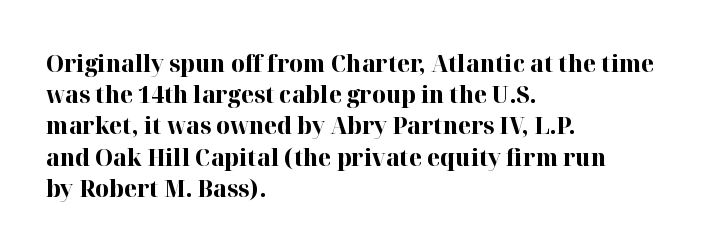
Every letter is thick-stroked: bold, no question. Line starts are locked; line ends wander. What's the leading like? Ordinary, nothing unusual. Glance below the letters and you will spot only blank space.
